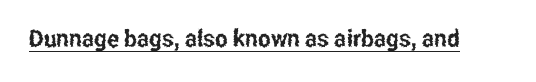
{"italic": "no", "underline": "yes", "letter_spacing": "normal", "letter_spacing_em": 0.0, "glyph_px": 24}
